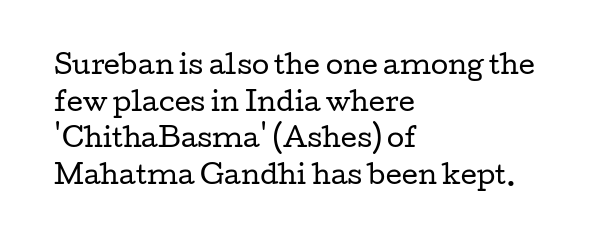
The image shows 25 px text type, upright; set left-aligned, normal line spacing (1.47x), normal letter spacing, not underlined.
